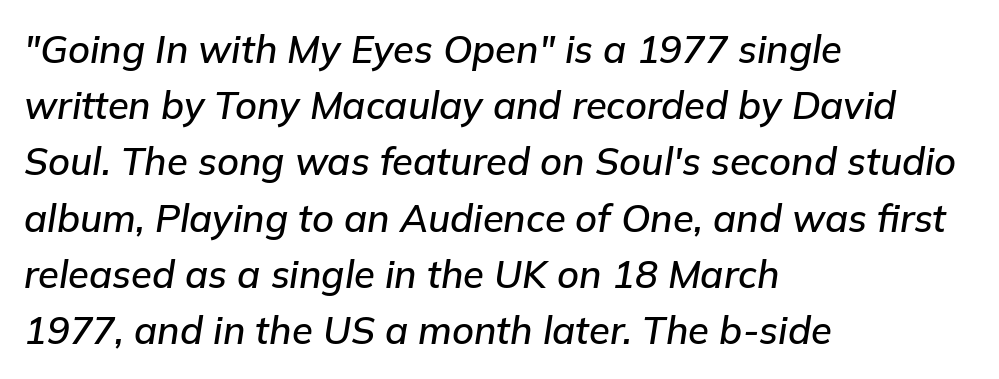
Q: Is the text italic (slanted)? A: Yes, it leans right by about 9 degrees.
Q: Is the text underlined? A: No.
Q: How is the paragraph aligned? A: Left-aligned.
Q: Is the spacing between letters normal or unusually wide? A: Normal.
Q: Is the spacing between lines tight, normal or loose? A: Normal.
Q: Width (condensed, normal, or wide)? A: Normal.
Q: Stroke contrast? A: Low.
Q: x-height? A: Medium.
Q: Monospaced? A: No.
